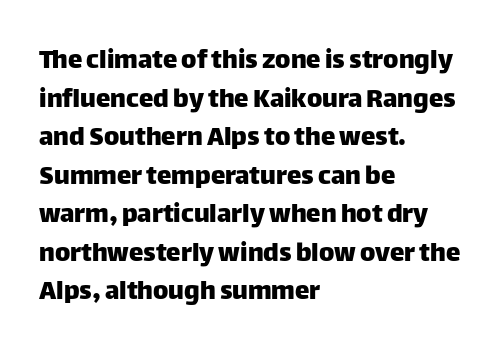
The image shows 29 px sans-serif type, upright; set left-aligned, normal line spacing (1.33x), normal letter spacing, not underlined; low stroke contrast and a large x-height.
